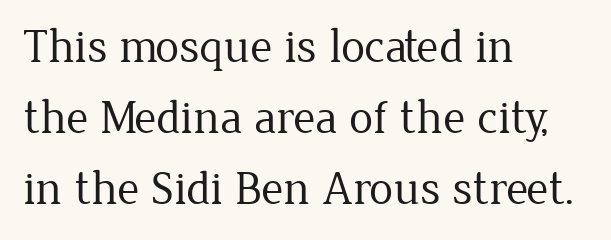
The image shows 48 px regular-weight serif type, upright; set left-aligned, normal line spacing (1.48x), normal letter spacing, not underlined; low stroke contrast and a medium x-height.
